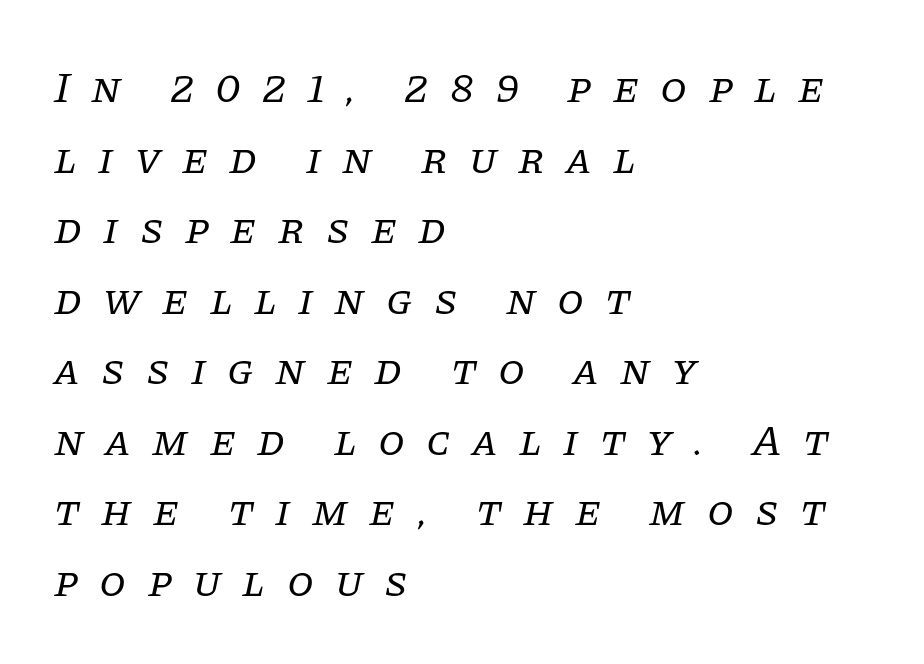
Q: Is the text bold? A: No.
Q: Is the text italic (slanted)? A: Yes, it leans right by about 11 degrees.
Q: Is the typeface a serif or a sans-serif typeface? A: Serif.
Q: Is the text underlined? A: No.
Q: How is the paragraph aligned? A: Left-aligned.
Q: Is the spacing between letters normal or unusually wide? A: Unusually wide.
Q: Is the spacing between lines tight, normal or loose? A: Normal.
Q: Width (condensed, normal, or wide)? A: Normal.
Q: Stroke contrast? A: Low.
Q: x-height? A: Large.
Q: Monospaced? A: No.
